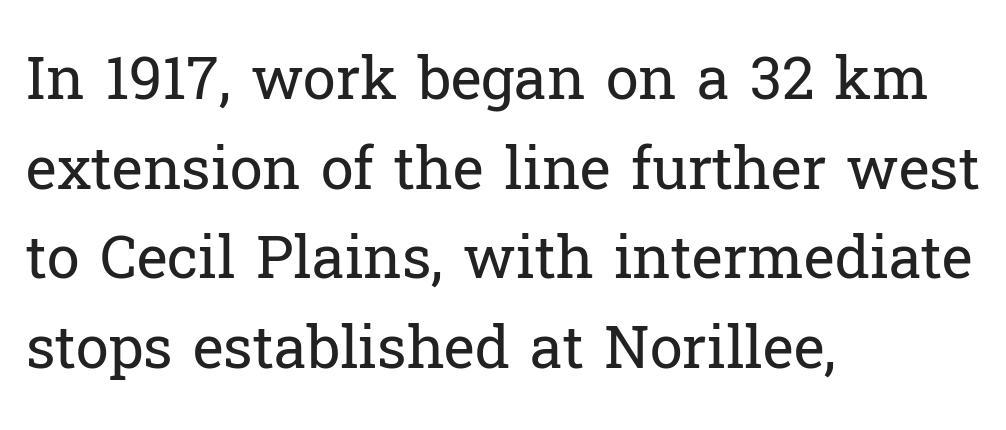
Posture: straight, roman, zero tilt. No word sits above an underline. If you measured baseline to baseline, you'd find a middling distance. This reads as an unemphasized weight, regular at the heaviest.
